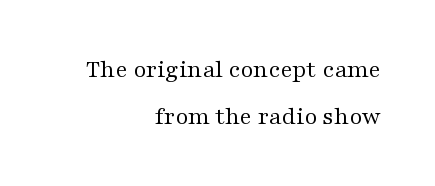
The paragraph has a hard right edge and a soft left edge. Descenders hang freely into open space. Posture: vertical. Stem width sits at or under what a default text font uses. Default kerning and tracking; the words read as compact shapes.
